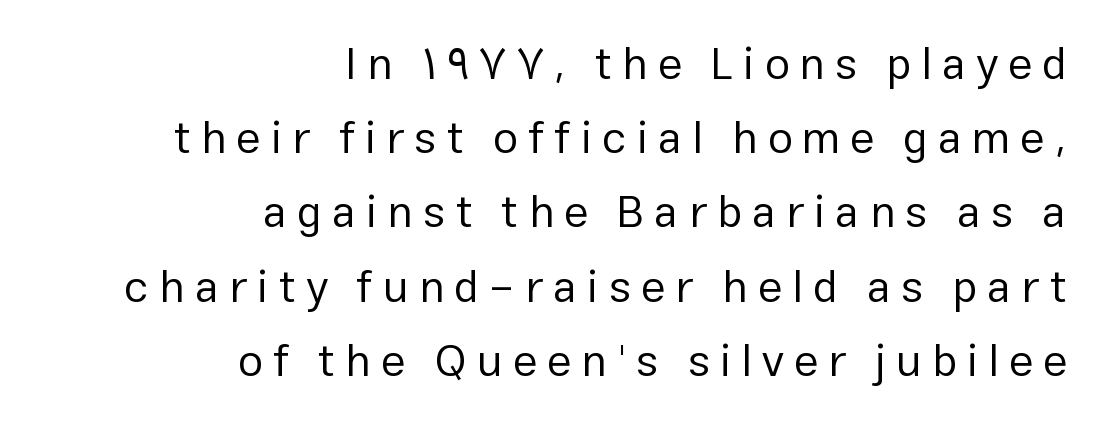
Words appear elongated and porous because spacing is wide. Decoration check: the copy has no underline. Serif or sans? Sans — the stroke terminals are bare. A typesetter would call this proportional, since set widths differ per character. Vertical spacing — default. The letters stand straight up with perfectly vertical stems.
